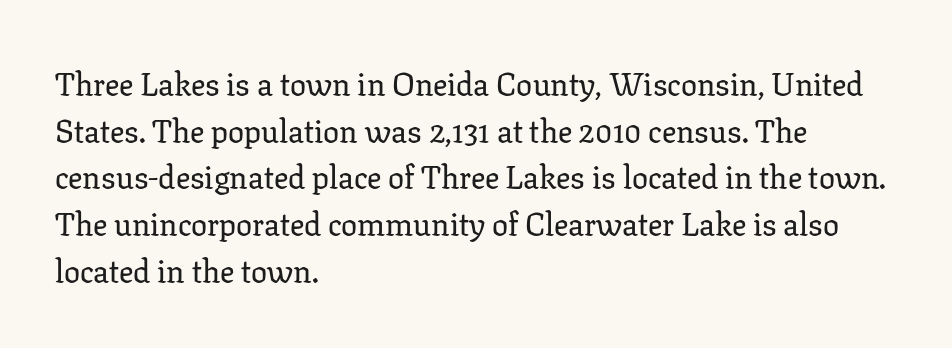
Q: Is the text italic (slanted)? A: No, it is upright.
Q: Is the typeface a serif or a sans-serif typeface? A: Serif.
Q: Is the text underlined? A: No.
Q: How is the paragraph aligned? A: Left-aligned.
Q: Is the spacing between letters normal or unusually wide? A: Normal.
Q: Is the spacing between lines tight, normal or loose? A: Normal.
Q: Width (condensed, normal, or wide)? A: Normal.
Q: Stroke contrast? A: Low.
Q: x-height? A: Medium.
Q: Monospaced? A: No.
